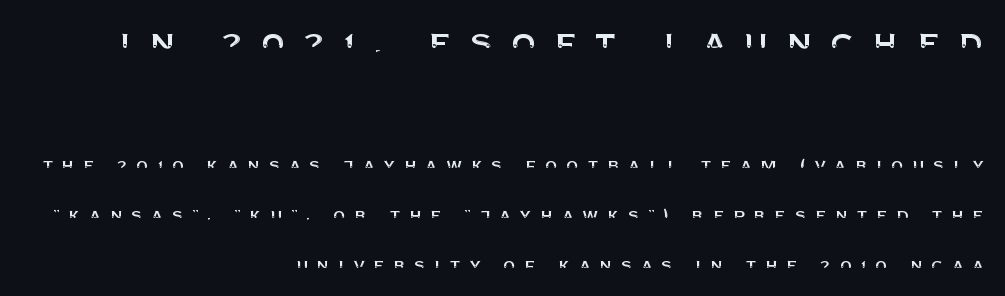
Q: Is the text italic (slanted)? A: No, it is upright.
Q: Is the typeface a serif or a sans-serif typeface? A: Sans-serif.
Q: Is the text underlined? A: No.
Q: How is the paragraph aligned? A: Right-aligned.
Q: Is the spacing between letters normal or unusually wide? A: Unusually wide.
Q: Is the spacing between lines tight, normal or loose? A: Loose.
Q: Which block of text is set in a larger size, the first (top) or the second (bottom)? A: The first (top) one.
Q: Width (condensed, normal, or wide)? A: Normal.
Q: Stroke contrast? A: Medium.
Q: x-height? A: Large.
Q: Monospaced? A: No.
